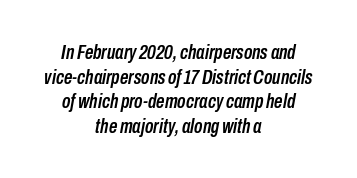
{"italic": "yes", "lean": "right", "slant_degrees": 10, "underline": "no", "align": "center", "line_spacing_ratio": 1.17, "letter_spacing": "normal", "letter_spacing_em": 0.0, "glyph_px": 21}
